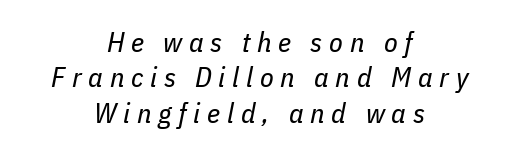
Notice how descenders clear the ascenders below comfortably — that's standard leading. The strip under each line holds only bare page. The cut favours lightness, reaching ordinary text weight at its darkest. Line starts and ends both wander, symmetrically.
